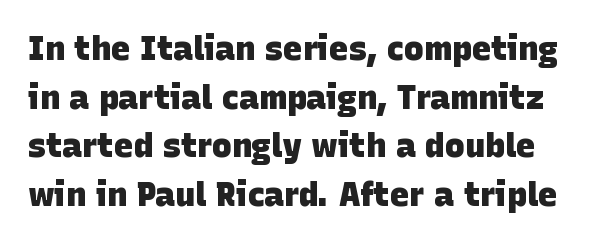
Q: Is the text bold? A: Yes.
Q: Is the typeface a serif or a sans-serif typeface? A: Sans-serif.
Q: Is the text underlined? A: No.
Q: Is the spacing between letters normal or unusually wide? A: Normal.
Q: Is the spacing between lines tight, normal or loose? A: Normal.
Q: Width (condensed, normal, or wide)? A: Normal.
Q: Stroke contrast? A: Low.
Q: x-height? A: Large.
Q: Monospaced? A: No.
